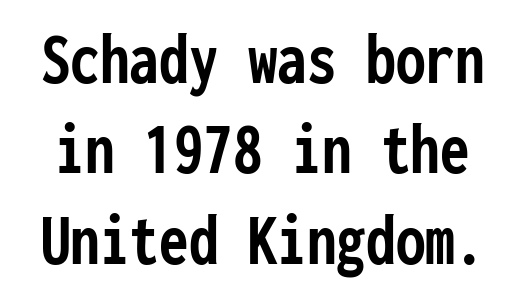
The image shows 74 px semibold, condensed sans-serif type, upright, monospaced; set line spacing 1.22x, normal letter spacing, not underlined; low stroke contrast and a medium x-height.
